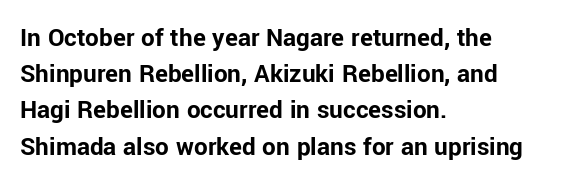
Q: Is the text bold? A: Yes.
Q: Is the text italic (slanted)? A: No, it is upright.
Q: Is the text underlined? A: No.
Q: How is the paragraph aligned? A: Left-aligned.
Q: Is the spacing between letters normal or unusually wide? A: Normal.
Q: Is the spacing between lines tight, normal or loose? A: Normal.
